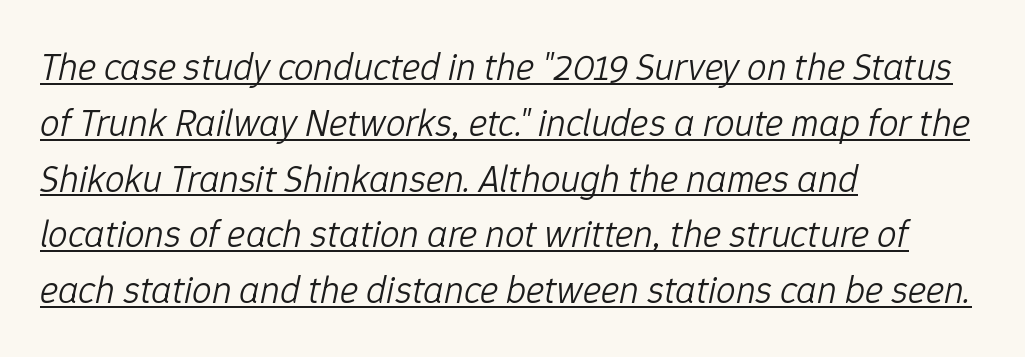
Q: Is the text bold? A: No.
Q: Is the text italic (slanted)? A: Yes, it leans right by about 12 degrees.
Q: Is the text underlined? A: Yes.
Q: How is the paragraph aligned? A: Left-aligned.
Q: Is the spacing between letters normal or unusually wide? A: Normal.
Q: Is the spacing between lines tight, normal or loose? A: Normal.
Q: Width (condensed, normal, or wide)? A: Normal.
Q: Stroke contrast? A: Low.
Q: x-height? A: Medium.
Q: Monospaced? A: No.
